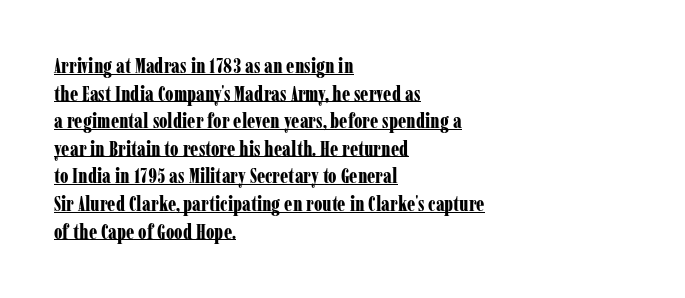
Its strokes are broad and dark, the hallmark of bold type. Typeset ragged right — the left edge is the straight one. Nothing unusual about the tracking: characters are spaced as the font intends. The glyphs are accompanied by a horizontal stroke just below them.
